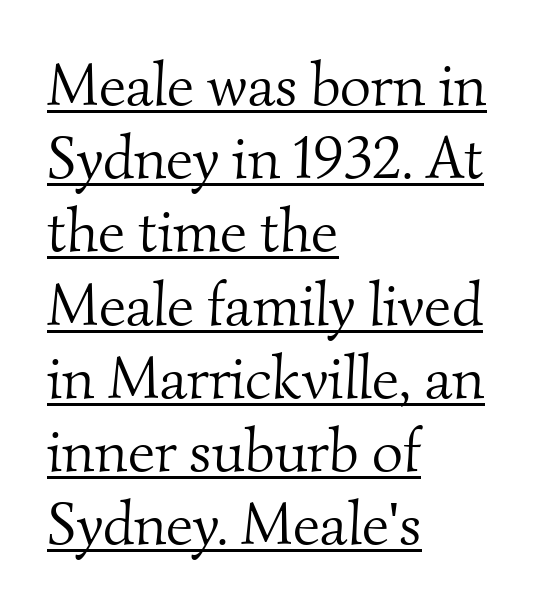
The image shows 60 px light serif type; set left-aligned, line spacing 1.22x, normal letter spacing, underlined; medium stroke contrast and a small x-height.
